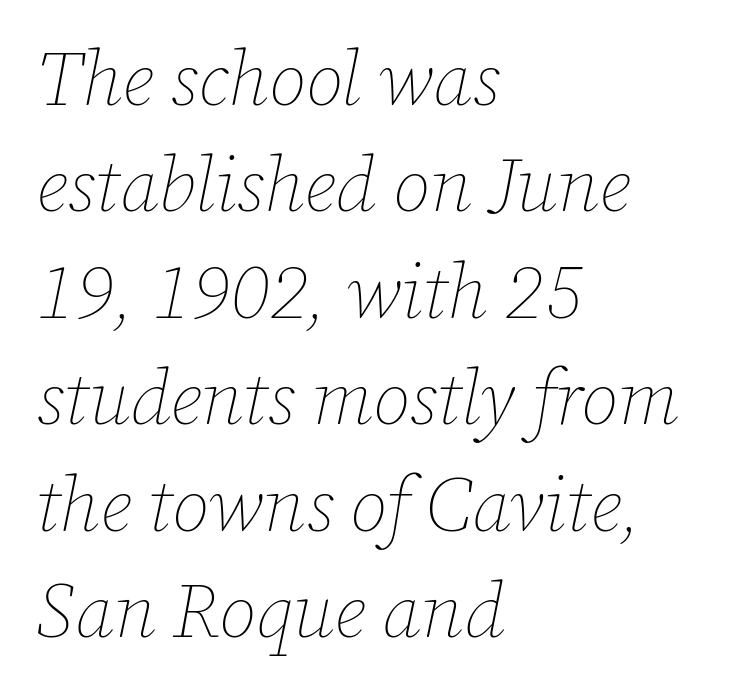
The image shows 76 px thin type, italic (leaning right); set left-aligned, normal line spacing (1.4x), normal letter spacing, not underlined; low stroke contrast and a medium x-height.
